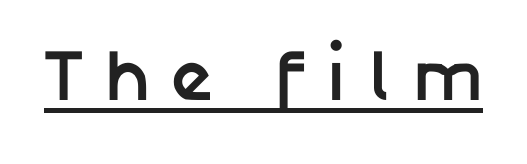
The image shows 73 px semibold sans-serif type, upright; set unusually wide letter spacing (+0.29 em), underlined; low stroke contrast and a medium x-height.
